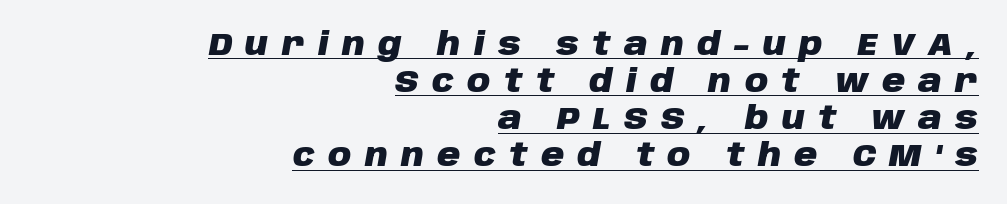
The image shows 32 px heavy type, italic (leaning right); set right-aligned, line spacing 1.16x, unusually wide letter spacing (+0.42 em), underlined; low stroke contrast and a large x-height.
